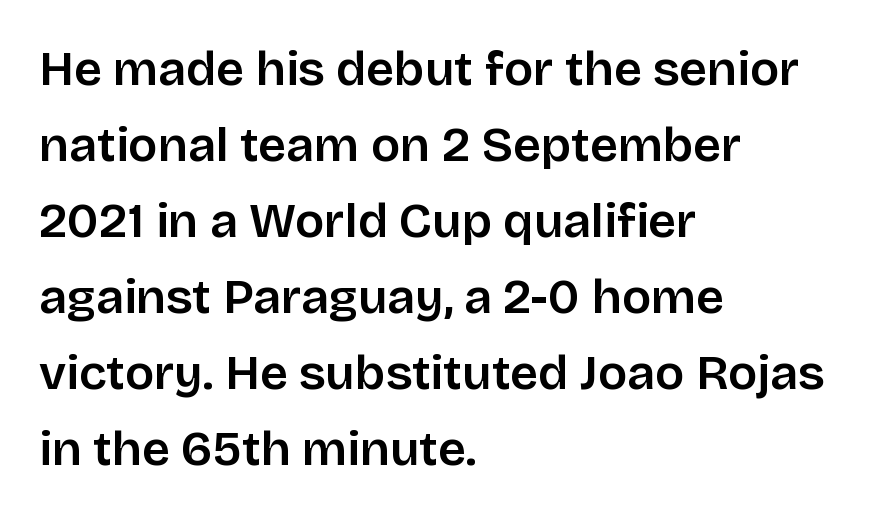
Note: no serifs on the glyphs. Descenders are the only things crossing below the line. The letters stand upright; this is a roman face. If you drew a ruler down the left edge, every line would touch it.
